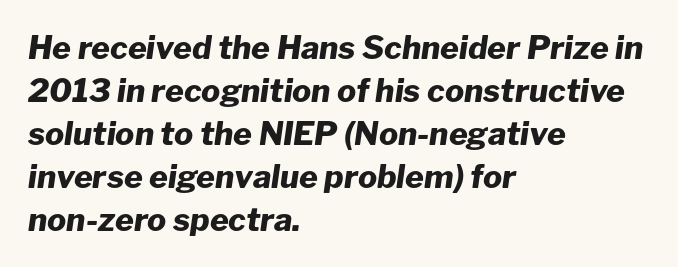
Q: Is the text bold? A: Yes.
Q: Is the text italic (slanted)? A: Yes, it leans right by about 8 degrees.
Q: Is the text underlined? A: No.
Q: How is the paragraph aligned? A: Left-aligned.
Q: Is the spacing between letters normal or unusually wide? A: Normal.
Q: Is the spacing between lines tight, normal or loose? A: Normal.
Q: Width (condensed, normal, or wide)? A: Normal.
Q: Stroke contrast? A: Low.
Q: x-height? A: Medium.
Q: Monospaced? A: No.
